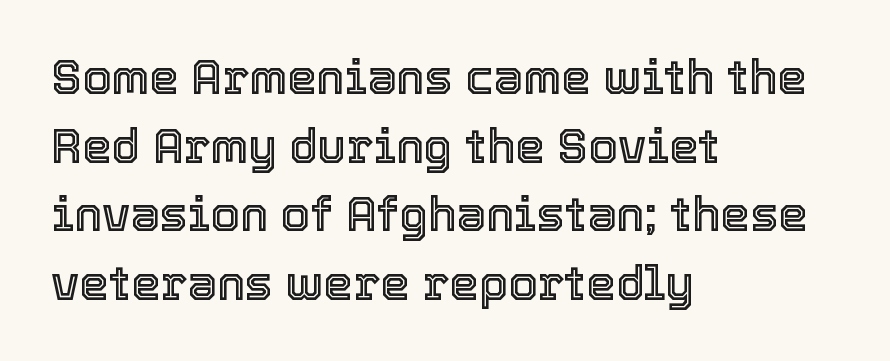
The image shows 47 px text type, upright; set left-aligned, normal line spacing (1.46x), normal letter spacing, not underlined; a medium x-height.
